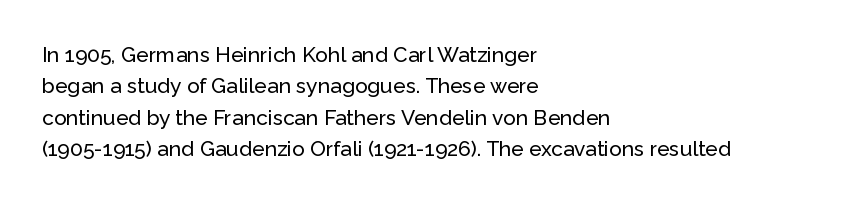
Q: Is the text italic (slanted)? A: No, it is upright.
Q: Is the text underlined? A: No.
Q: How is the paragraph aligned? A: Left-aligned.
Q: Is the spacing between letters normal or unusually wide? A: Normal.
Q: Is the spacing between lines tight, normal or loose? A: Normal.
